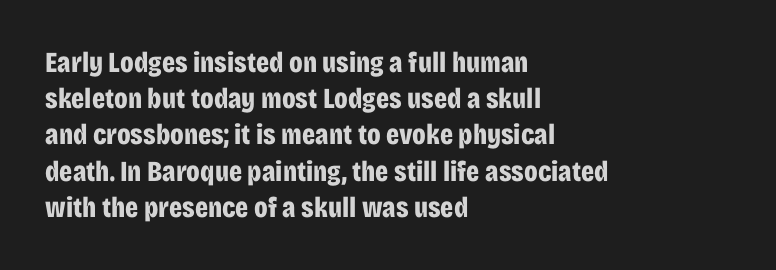
The image shows 29 px bold, condensed sans-serif type, upright; set left-aligned, normal line spacing (1.25x), normal letter spacing, not underlined; low stroke contrast and a large x-height.
